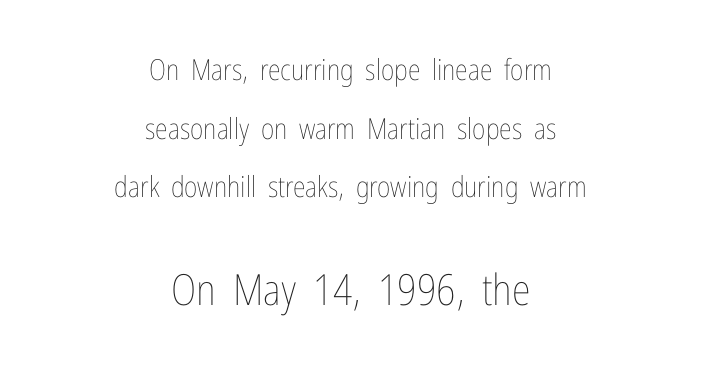
Q: Is the text bold? A: No.
Q: Is the text italic (slanted)? A: No, it is upright.
Q: Is the text underlined? A: No.
Q: How is the paragraph aligned? A: Centered.
Q: Is the spacing between letters normal or unusually wide? A: Normal.
Q: Is the spacing between lines tight, normal or loose? A: Loose.
Q: Which block of text is set in a larger size, the first (top) or the second (bottom)? A: The second (bottom) one.
Q: Width (condensed, normal, or wide)? A: Condensed.
Q: Stroke contrast? A: Low.
Q: x-height? A: Medium.
Q: Monospaced? A: No.
